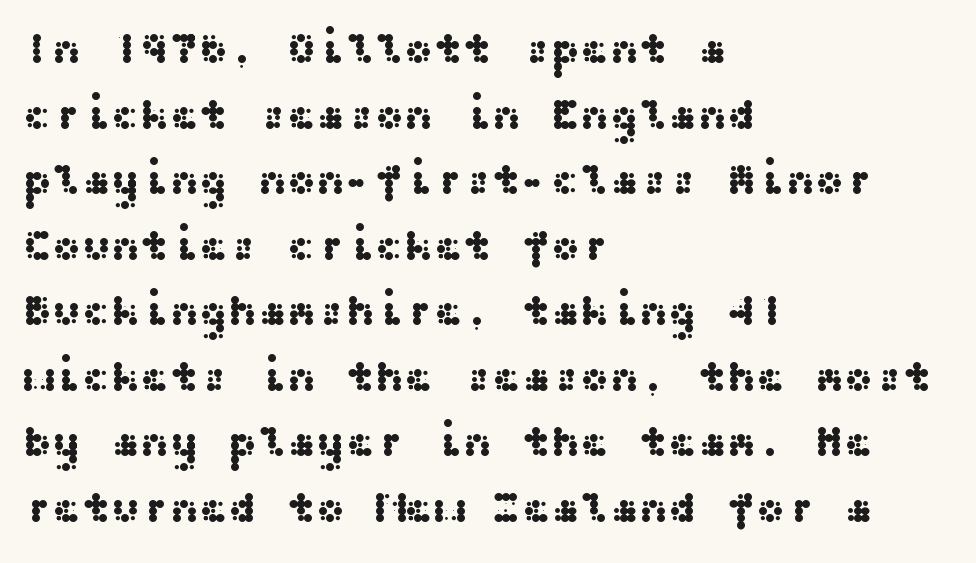
Standard letterfit; no display-style spreading of the glyphs. A typesetter would mark this as roman, not italic. Any mark beneath the type? The region is blank. Type style note: lacks serifs. Vertically, the passage feels balanced, rows spaced as you'd expect. The passage is arranged the way most books set body copy — flush left.
